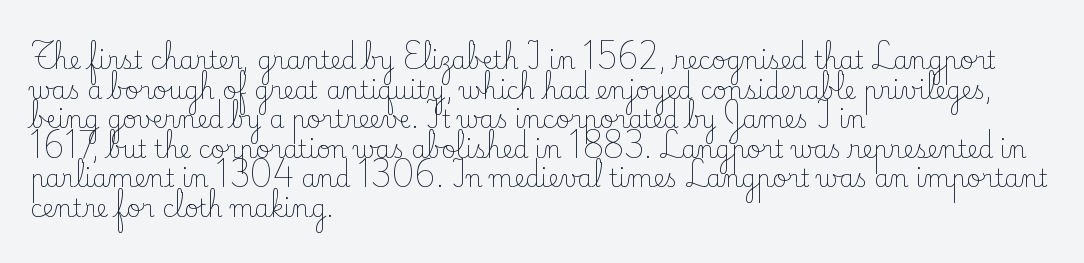
Words appear dense and cohesive because spacing is normal. Stem width sits at or under what a default text font uses. Honestly, there is no underline to notice here at all. The lettering stays uniformly vertical, giving the passage a roman look.
